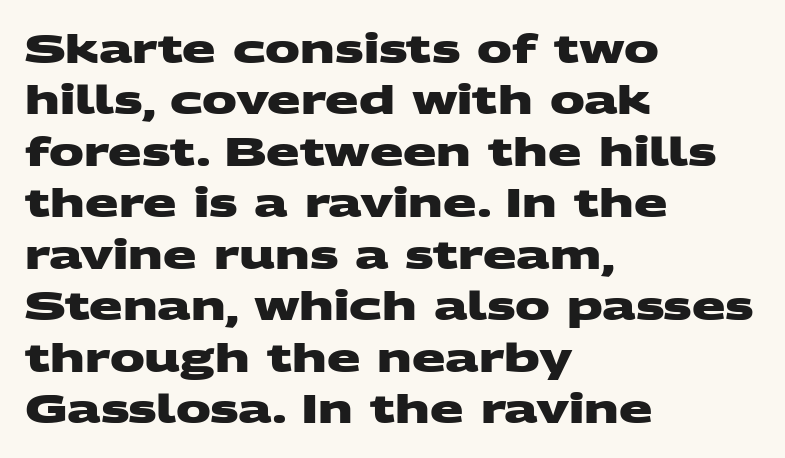
Quick note: underline off. Character widths vary here, with narrow letters taking less room than wide ones. A full-strength bold gives these letters their thick strokes. The paragraph has a hard left edge and a soft right edge.
